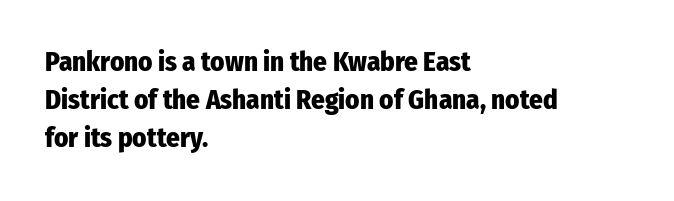
Q: Is the text bold? A: Yes.
Q: Is the text italic (slanted)? A: No, it is upright.
Q: Is the text underlined? A: No.
Q: How is the paragraph aligned? A: Left-aligned.
Q: Is the spacing between letters normal or unusually wide? A: Normal.
Q: Is the spacing between lines tight, normal or loose? A: Normal.
